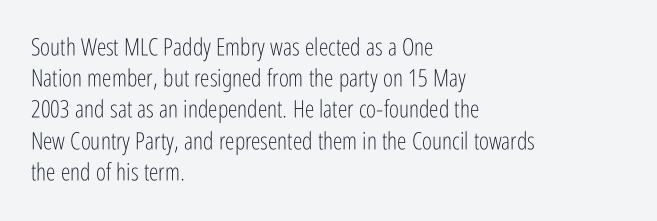
The image shows 24 px text type, upright; set left-aligned, normal line spacing (1.3x), normal letter spacing, not underlined.
